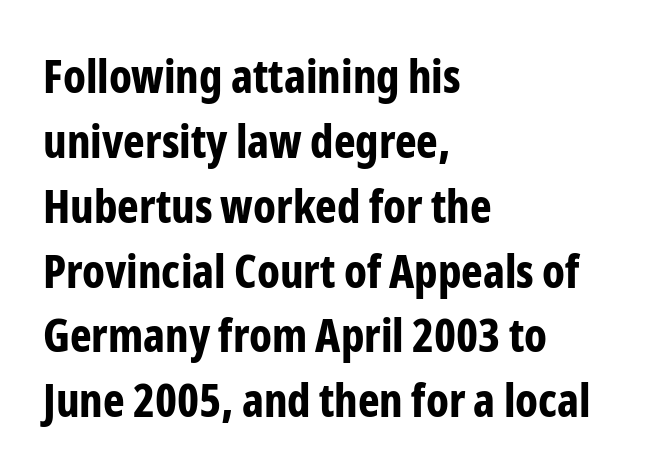
The image shows 46 px bold, condensed sans-serif type, upright; set left-aligned, normal line spacing (1.41x), normal letter spacing, not underlined; low stroke contrast and a medium x-height.
